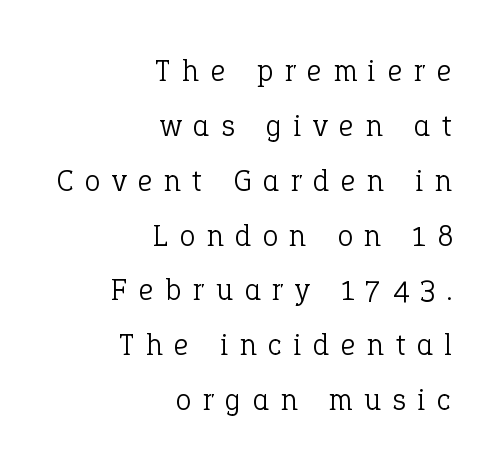
{"serif": "yes", "italic": "no", "bold": "no", "weight": "light", "width": "normal", "stroke_contrast": "low", "x_height": "medium", "monospaced": "no", "underline": "no", "align": "right", "line_spacing_ratio": 1.77, "letter_spacing": "wide", "letter_spacing_em": 0.39, "glyph_px": 31}
